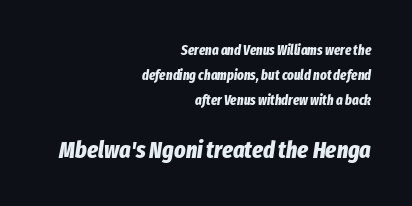
Q: Is the text bold? A: Yes.
Q: Is the text italic (slanted)? A: Yes, it leans right by about 8 degrees.
Q: Is the text underlined? A: No.
Q: How is the paragraph aligned? A: Right-aligned.
Q: Is the spacing between letters normal or unusually wide? A: Normal.
Q: Which block of text is set in a larger size, the first (top) or the second (bottom)? A: The second (bottom) one.
